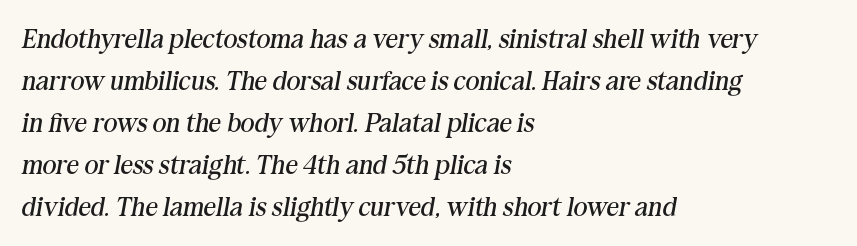
{"italic": "yes", "lean": "right", "slant_degrees": 10, "bold": "no", "underline": "no", "align": "left", "line_spacing": "normal", "line_spacing_ratio": 1.56, "letter_spacing": "normal", "letter_spacing_em": 0.0, "glyph_px": 27}
